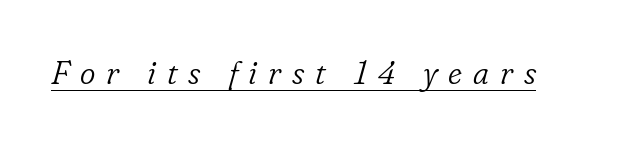
Q: Is the text bold? A: No.
Q: Is the text italic (slanted)? A: Yes, it leans right by about 16 degrees.
Q: Is the typeface a serif or a sans-serif typeface? A: Serif.
Q: Is the text underlined? A: Yes.
Q: Is the spacing between letters normal or unusually wide? A: Unusually wide.
Q: Width (condensed, normal, or wide)? A: Normal.
Q: Stroke contrast? A: Low.
Q: x-height? A: Small.
Q: Monospaced? A: No.
